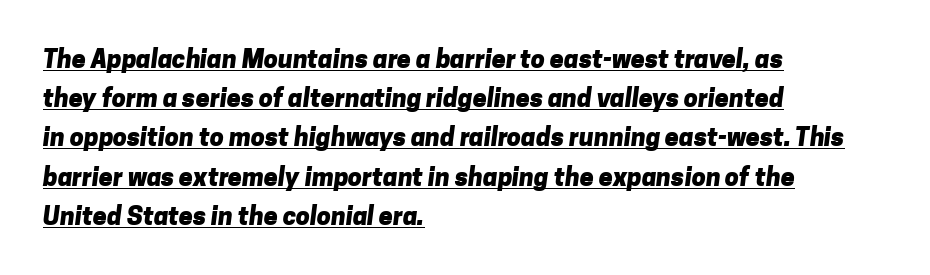
The image shows 25 px bold type; set left-aligned, normal line spacing (1.57x), normal letter spacing, underlined.
